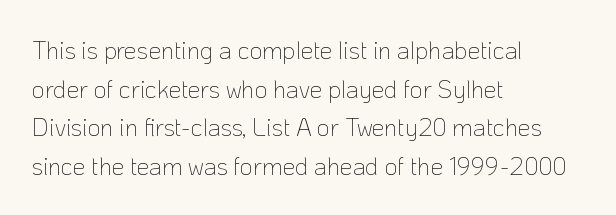
Notice how descenders clear the ascenders below comfortably — that's standard leading. Posture: vertical. Letter spacing: default. This rendering uses left alignment, leaving the right contour irregular.
